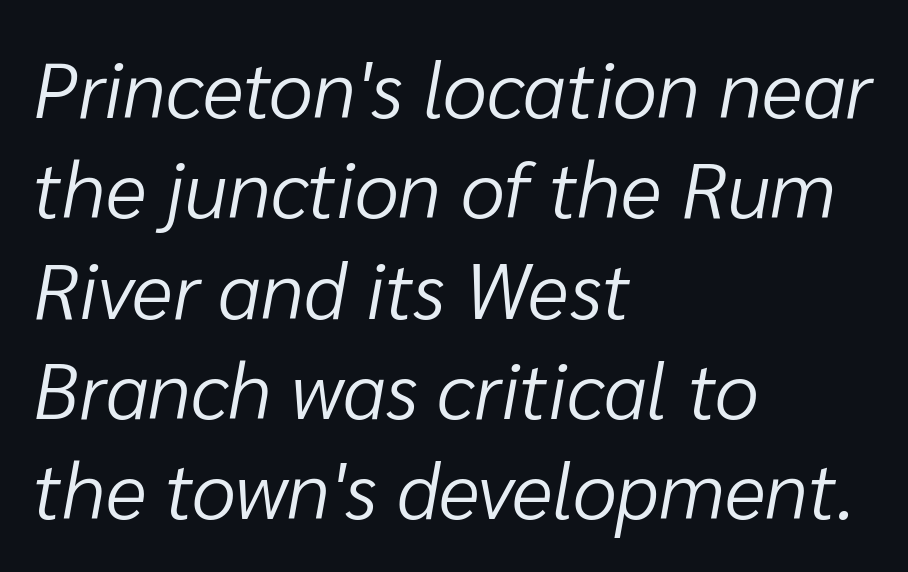
The image shows 79 px light type, italic (leaning right); set left-aligned, normal line spacing (1.27x), normal letter spacing, not underlined; low stroke contrast and a medium x-height.
